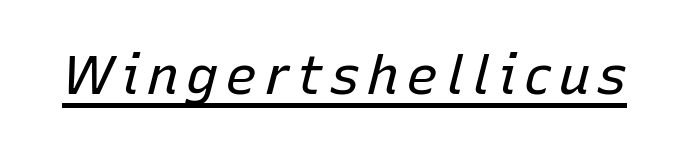
The weight tops out at a normal text grade. The text carries the slant typical of an italic or oblique font. Proportional: the letters do not fall into vertical columns. Check the space under the baseline: a stroke is drawn there.
